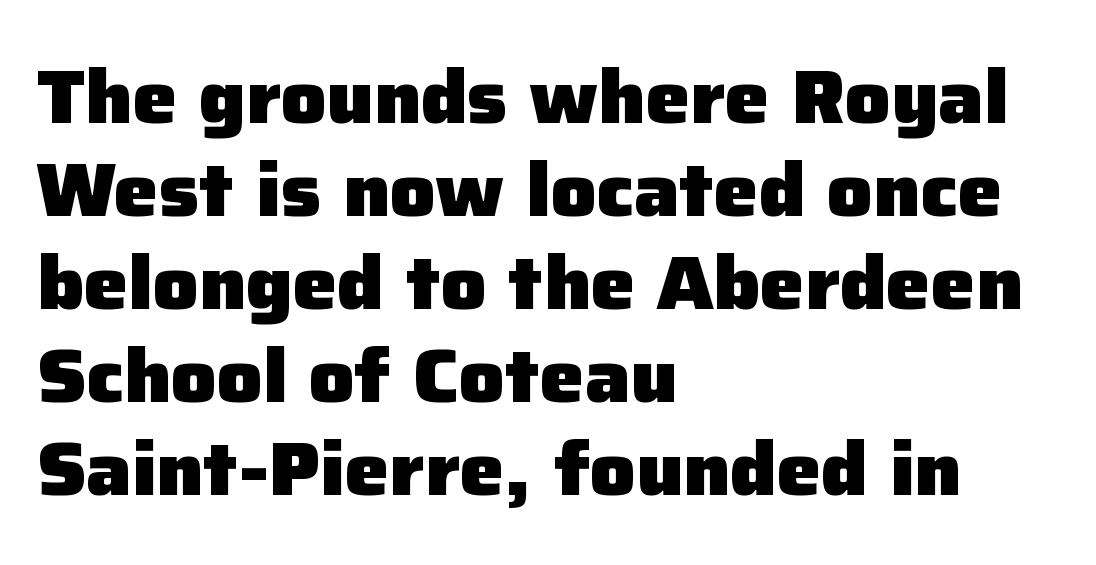
The image shows 75 px heavy sans-serif type, upright; set left-aligned, line spacing 1.24x, normal letter spacing, not underlined; low stroke contrast and a medium x-height.
